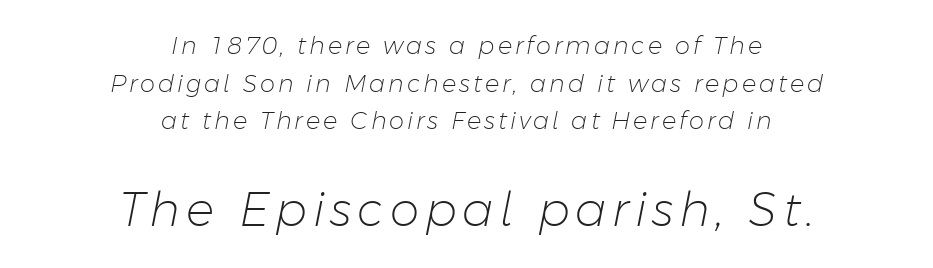
The image shows 47 px light type, italic (leaning right); set centered, normal line spacing (1.57x), not underlined; the second (bottom) block is 1.96x larger; low stroke contrast and a medium x-height.
